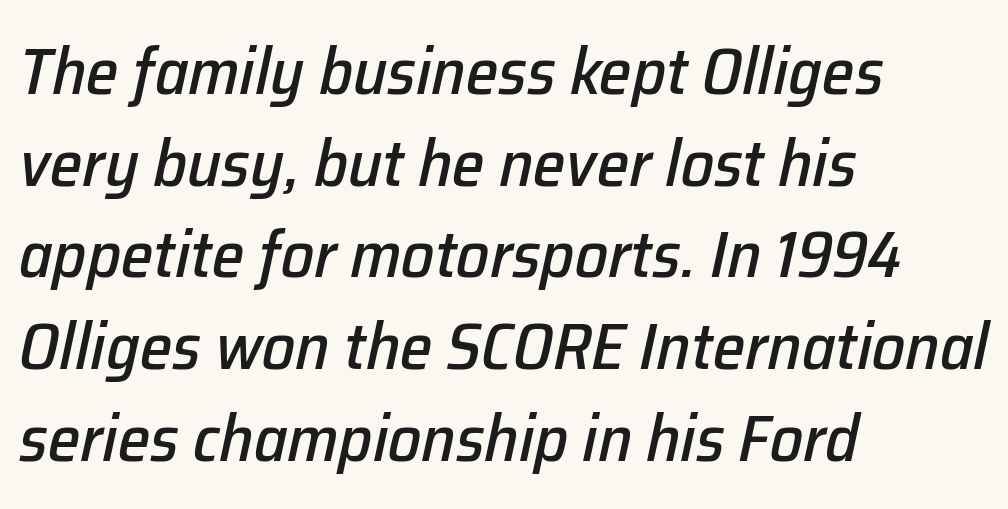
The image shows 66 px text type, italic (leaning right); set left-aligned, normal line spacing (1.39x), normal letter spacing, not underlined; low stroke contrast and a medium x-height.
